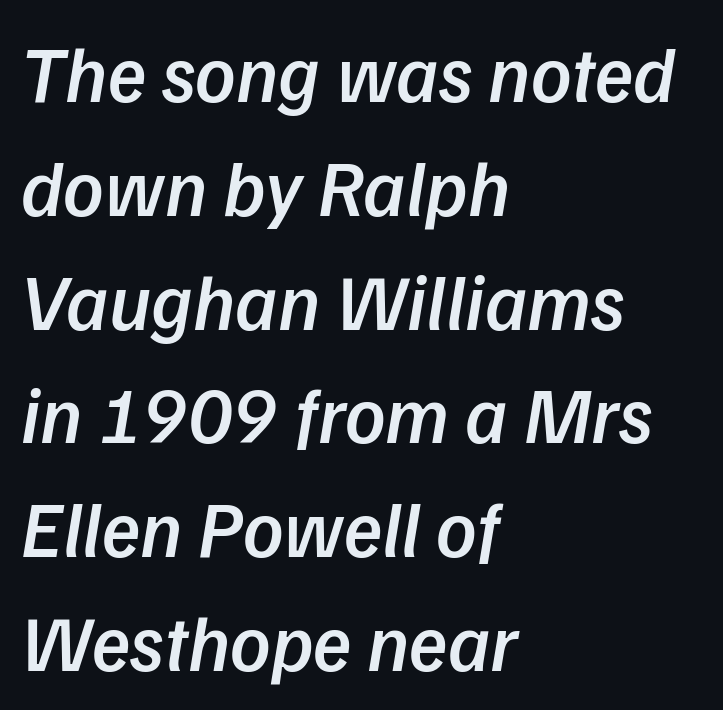
{"serif": "no", "bold": "semi", "weight": "semibold", "width": "normal", "stroke_contrast": "low", "x_height": "medium", "monospaced": "no", "underline": "no", "align": "left", "line_spacing": "normal", "line_spacing_ratio": 1.44, "letter_spacing": "normal", "letter_spacing_em": 0.0, "glyph_px": 79}
